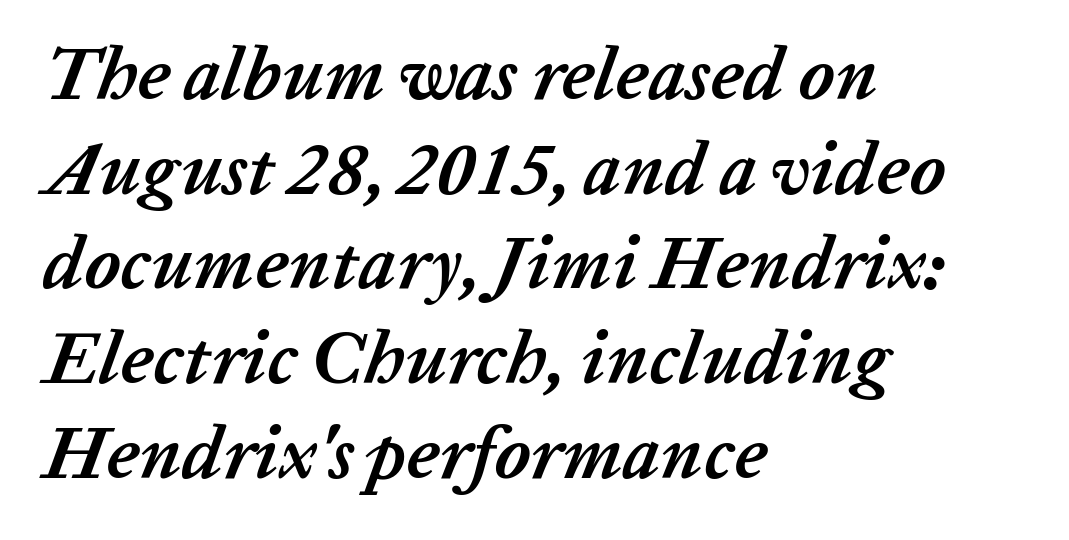
It's the slanting kind of type. Looks like regular typesetting: each glyph gets only the width it needs. Visually the block forms a straight wall on the left and a jagged coastline on the right. Check under the words: just untouched page. These lines sit exactly where default settings would place them.
